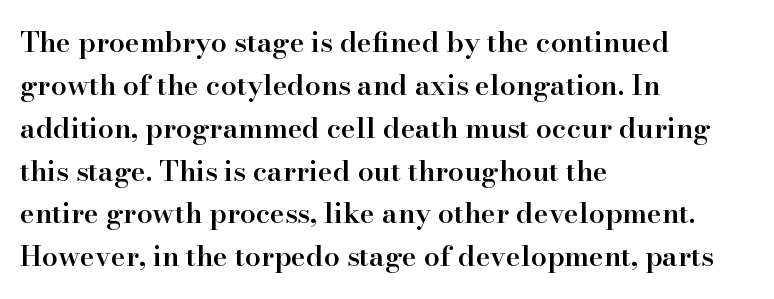
The image shows 28 px semibold serif type, upright; set left-aligned, normal line spacing (1.53x), normal letter spacing, not underlined; high stroke contrast and a small x-height.
